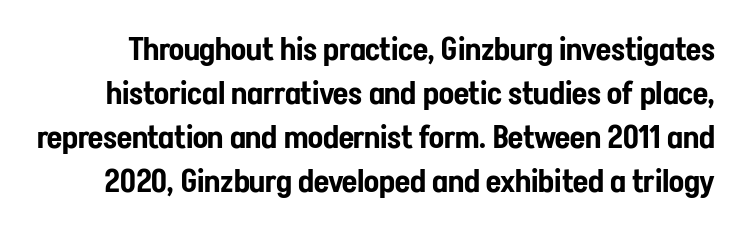
The image shows 31 px condensed sans-serif type, upright; set normal line spacing (1.42x), normal letter spacing, not underlined; low stroke contrast and a medium x-height.
